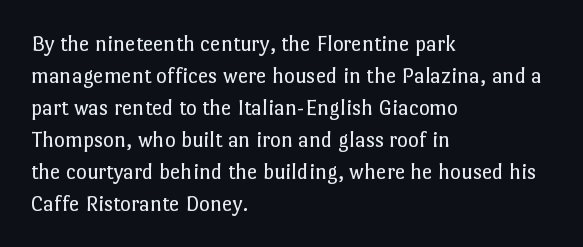
The image shows 23 px text type, upright; set left-aligned, normal line spacing (1.39x), normal letter spacing, not underlined.
